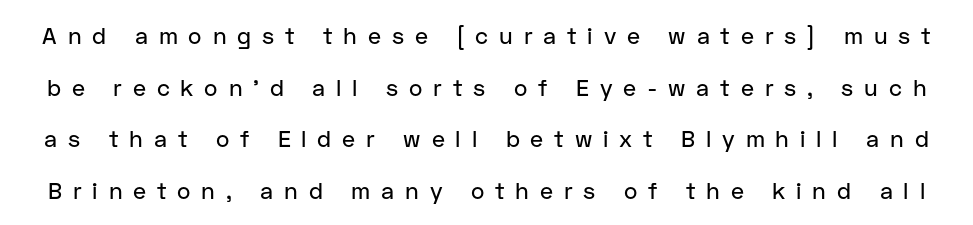
The specimen reads as upright at a glance. The horizontal fit of the characters is loose and conspicuously gappy. Honestly, there is no underline to notice here at all. Vertical spacing — loose.
